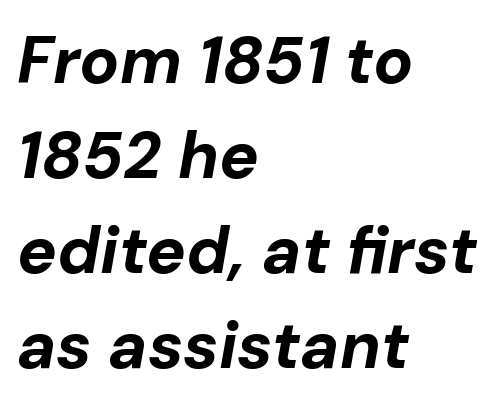
Q: Is the text bold? A: Yes.
Q: Is the text italic (slanted)? A: Yes, it leans right by about 10 degrees.
Q: Is the text underlined? A: No.
Q: How is the paragraph aligned? A: Left-aligned.
Q: Is the spacing between letters normal or unusually wide? A: Normal.
Q: Is the spacing between lines tight, normal or loose? A: Normal.
Q: Width (condensed, normal, or wide)? A: Normal.
Q: Stroke contrast? A: Low.
Q: x-height? A: Medium.
Q: Monospaced? A: No.
